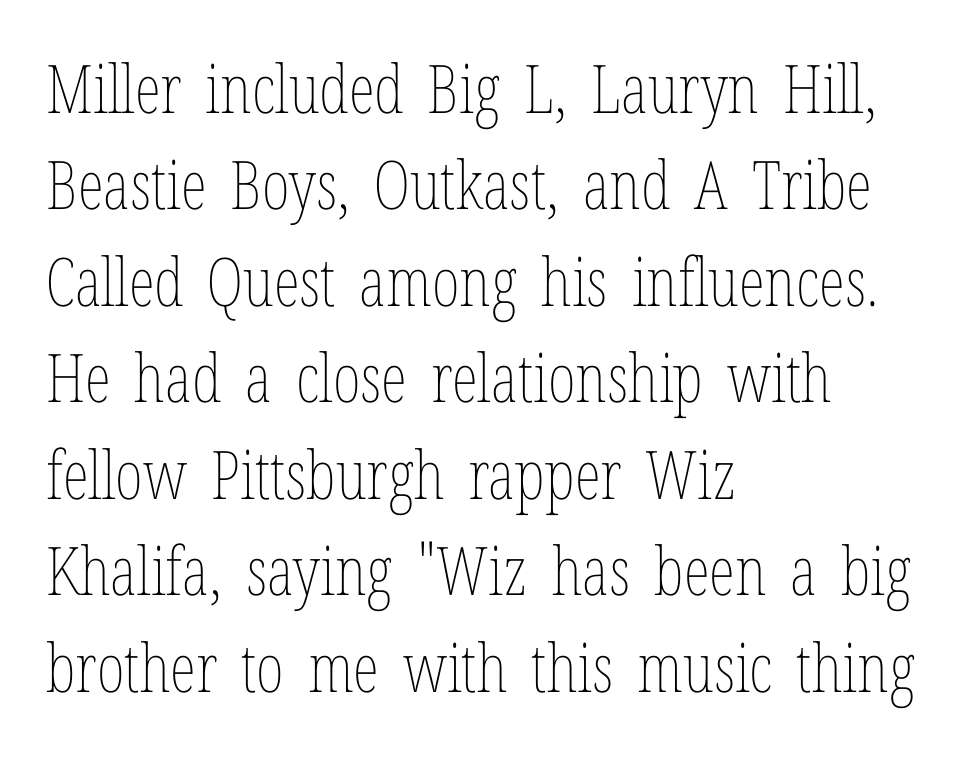
Q: Is the text bold? A: No.
Q: Is the text italic (slanted)? A: No, it is upright.
Q: Is the text underlined? A: No.
Q: How is the paragraph aligned? A: Left-aligned.
Q: Is the spacing between letters normal or unusually wide? A: Normal.
Q: Is the spacing between lines tight, normal or loose? A: Normal.
Q: Width (condensed, normal, or wide)? A: Condensed.
Q: Stroke contrast? A: Low.
Q: x-height? A: Medium.
Q: Monospaced? A: No.
